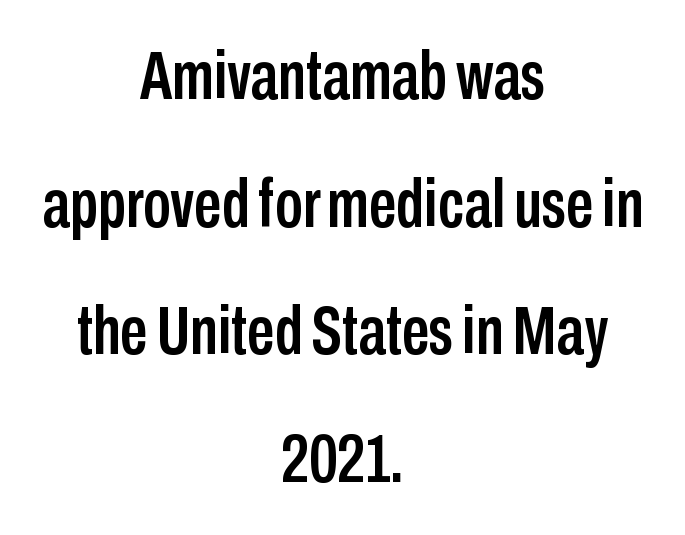
These lines are rendered in a variable-pitch font. Nope, no serifs anywhere on these letters. Default kerning and tracking; the words read as compact shapes. The lines are quadded center. Ordinary non-slanted type is in use.
